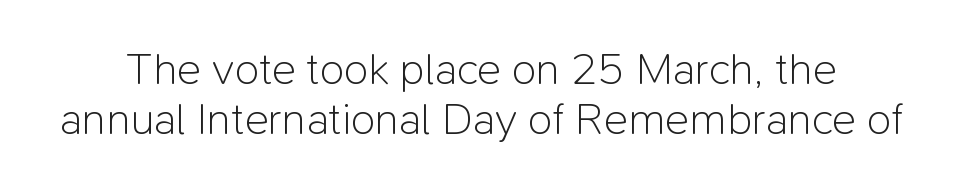
Q: Is the text bold? A: No.
Q: Is the text italic (slanted)? A: No, it is upright.
Q: Is the typeface a serif or a sans-serif typeface? A: Sans-serif.
Q: Is the text underlined? A: No.
Q: Is the spacing between letters normal or unusually wide? A: Normal.
Q: Is the spacing between lines tight, normal or loose? A: Tight.
Q: Width (condensed, normal, or wide)? A: Normal.
Q: Stroke contrast? A: Low.
Q: x-height? A: Medium.
Q: Monospaced? A: No.
